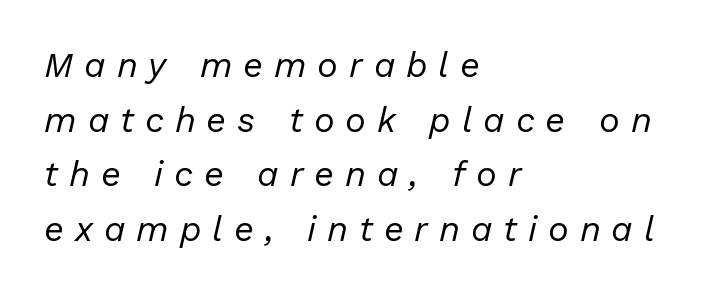
The image shows 35 px regular-weight type, italic (leaning right); set left-aligned, normal line spacing (1.56x), unusually wide letter spacing (+0.31 em), not underlined; low stroke contrast and a medium x-height.
